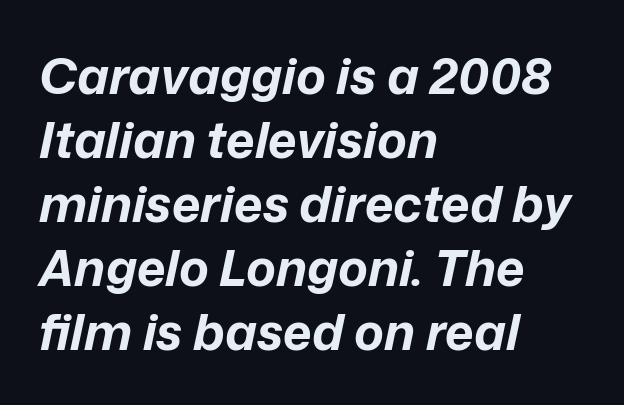
{"italic": "yes", "lean": "right", "slant_degrees": 12, "bold": "yes", "weight": "bold", "width": "normal", "stroke_contrast": "low", "x_height": "medium", "monospaced": "no", "underline": "no", "align": "left", "line_spacing": "normal", "line_spacing_ratio": 1.28, "letter_spacing": "normal", "letter_spacing_em": 0.0, "glyph_px": 50}
